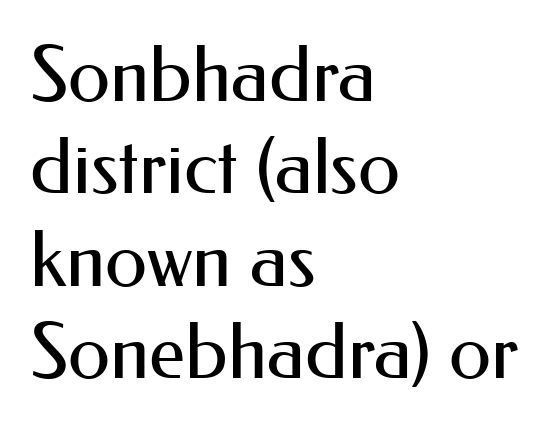
The image shows 77 px regular-weight sans-serif type, upright; set left-aligned, line spacing 1.2x, normal letter spacing, not underlined; medium stroke contrast and a small x-height.
